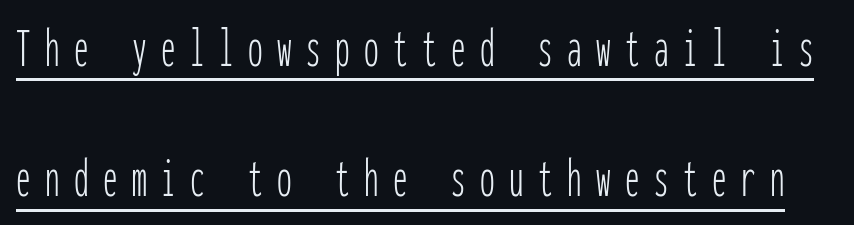
Is the type heavy? It reads as light-to-regular instead. Do the characters align in a grid? Yes, the font is monospaced. The characters display no serif detailing; their extremities are plain. Every stem runs plumb, perpendicular to the baseline.
